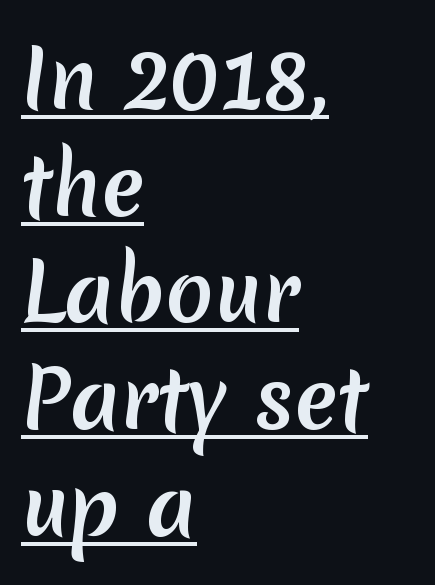
Students, observe: this is what conventionally led text looks like. Typesetter's note: full bold, strokes at maximum text heaviness. These lines are rendered in a variable-pitch font. All the whitespace from short lines collects on the right. Students, note that the glyphs here touch the page at normal intervals. This rendering employs a face without finishing strokes, i.e., a sans-serif.
